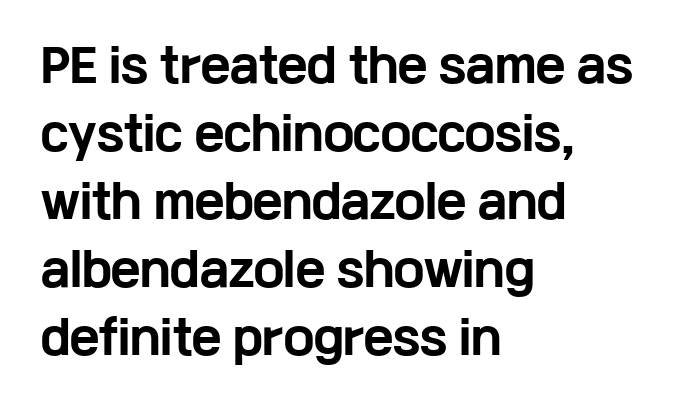
The image shows 45 px bold, wide sans-serif type, upright; set left-aligned, normal line spacing (1.51x), normal letter spacing, not underlined; low stroke contrast and a medium x-height.
